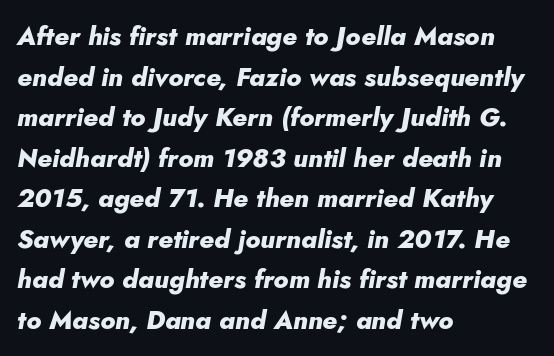
{"italic": "yes", "lean": "right", "slant_degrees": 10, "bold": "yes", "underline": "no", "align": "left", "line_spacing": "normal", "line_spacing_ratio": 1.56, "letter_spacing": "normal", "letter_spacing_em": 0.0, "glyph_px": 26}
